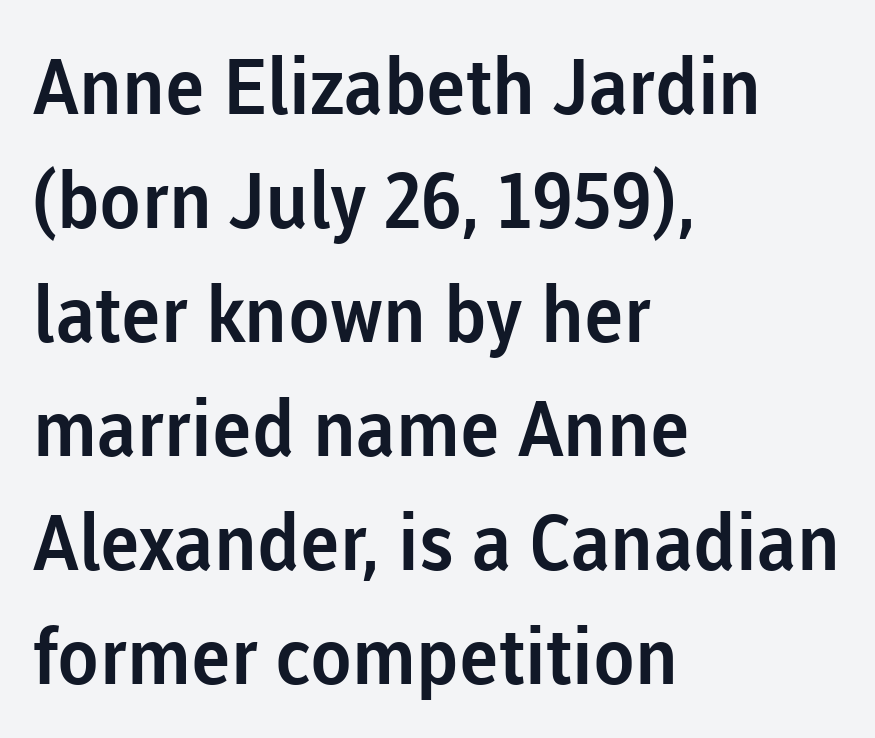
The image shows 77 px sans-serif type, upright; set left-aligned, normal line spacing (1.48x), normal letter spacing, not underlined; low stroke contrast and a medium x-height.
